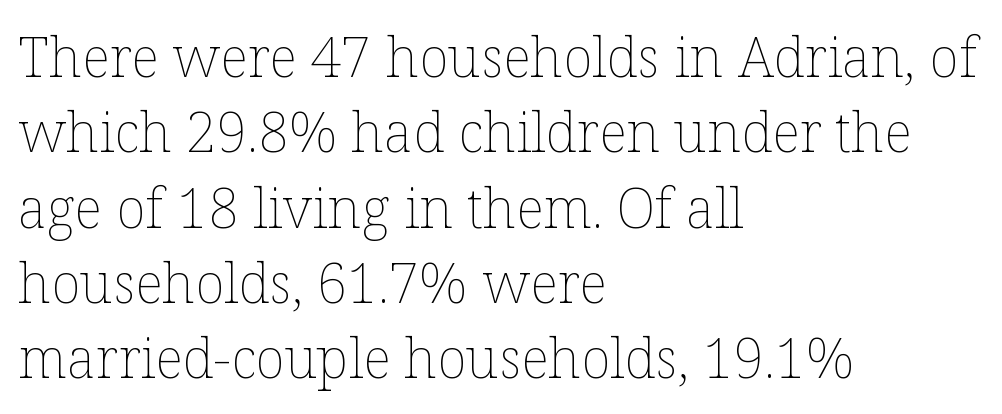
Q: Is the text bold? A: No.
Q: Is the text italic (slanted)? A: No, it is upright.
Q: Is the text underlined? A: No.
Q: How is the paragraph aligned? A: Left-aligned.
Q: Is the spacing between letters normal or unusually wide? A: Normal.
Q: Is the spacing between lines tight, normal or loose? A: Normal.
Q: Width (condensed, normal, or wide)? A: Normal.
Q: Stroke contrast? A: Low.
Q: x-height? A: Medium.
Q: Monospaced? A: No.
